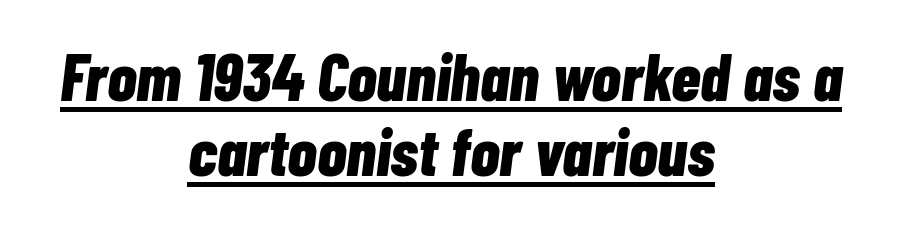
Q: Is the text bold? A: Yes.
Q: Is the text italic (slanted)? A: Yes, it leans right by about 7 degrees.
Q: Is the text underlined? A: Yes.
Q: How is the paragraph aligned? A: Centered.
Q: Is the spacing between letters normal or unusually wide? A: Normal.
Q: Is the spacing between lines tight, normal or loose? A: Tight.
Q: Width (condensed, normal, or wide)? A: Condensed.
Q: Stroke contrast? A: Low.
Q: x-height? A: Medium.
Q: Monospaced? A: No.
